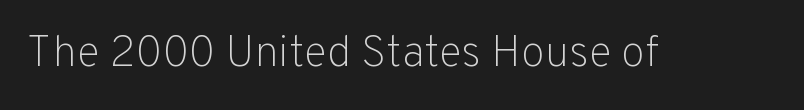
The passage shown is typed in a proportional face where columns would drift. In terms of letterform style, serifs are entirely absent. Decoration check: the copy has no underline. This is not heavy type; no bold has been used.
